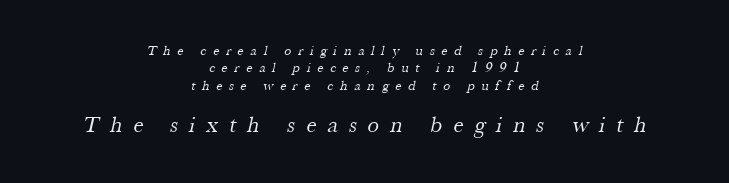
Q: Is the text bold? A: No.
Q: Is the text underlined? A: No.
Q: How is the paragraph aligned? A: Centered.
Q: Is the spacing between letters normal or unusually wide? A: Unusually wide.
Q: Is the spacing between lines tight, normal or loose? A: Normal.
Q: Which block of text is set in a larger size, the first (top) or the second (bottom)? A: The second (bottom) one.
